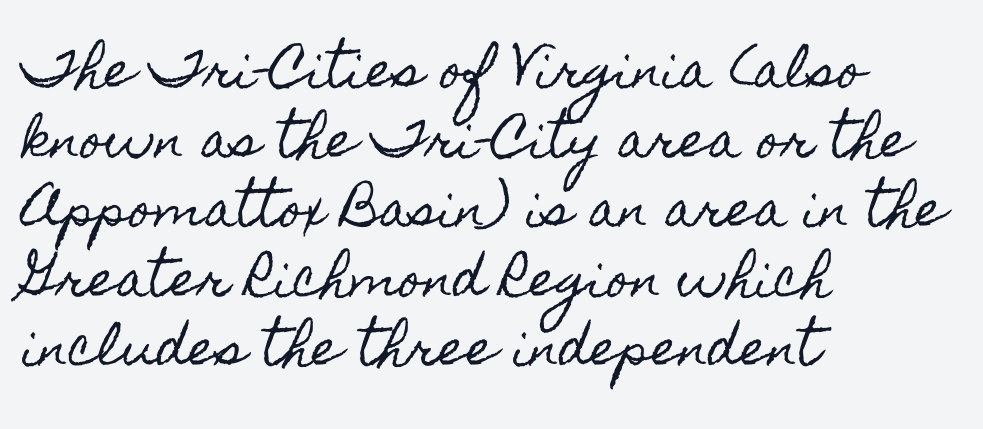
{"width": "condensed", "x_height": "small", "monospaced": "no", "underline": "no", "align": "left", "line_spacing": "normal", "line_spacing_ratio": 1.45, "letter_spacing": "normal", "letter_spacing_em": 0.0, "glyph_px": 48}
